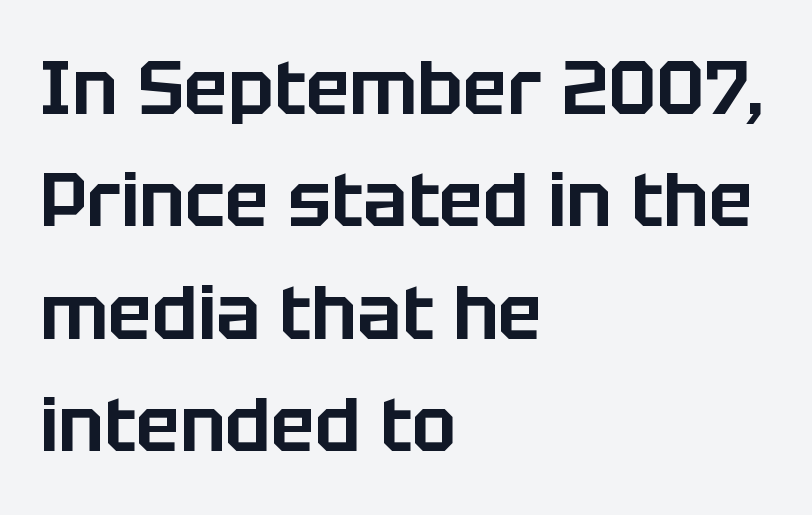
{"serif": "no", "italic": "no", "width": "normal", "stroke_contrast": "low", "x_height": "large", "monospaced": "no", "underline": "no", "align": "left", "line_spacing": "normal", "line_spacing_ratio": 1.52, "letter_spacing": "normal", "letter_spacing_em": 0.0, "glyph_px": 74}
